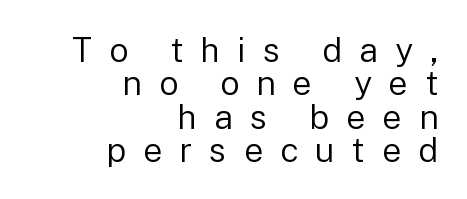
The image shows 34 px regular-weight sans-serif type, upright; set right-aligned, tight line spacing (0.98x), unusually wide letter spacing (+0.5 em), not underlined; low stroke contrast and a medium x-height.
